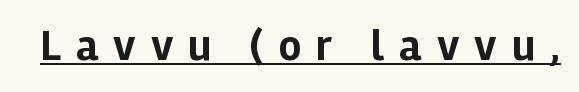
Q: Is the text bold? A: Yes.
Q: Is the text italic (slanted)? A: No, it is upright.
Q: Is the typeface a serif or a sans-serif typeface? A: Sans-serif.
Q: Is the text underlined? A: Yes.
Q: Is the spacing between letters normal or unusually wide? A: Unusually wide.
Q: Width (condensed, normal, or wide)? A: Normal.
Q: Stroke contrast? A: Low.
Q: x-height? A: Medium.
Q: Monospaced? A: No.
